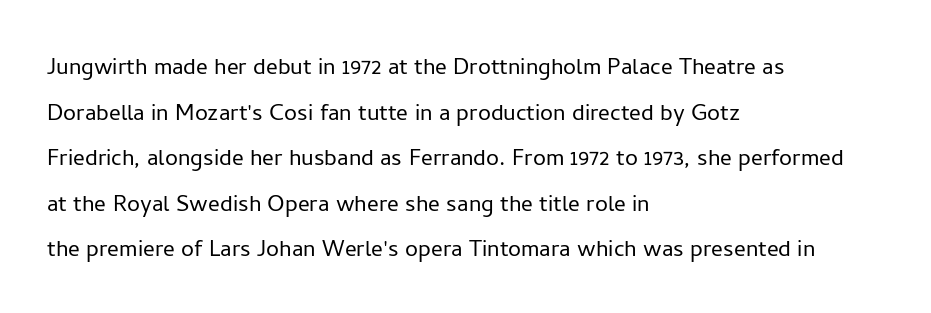
Q: Is the text bold? A: No.
Q: Is the text italic (slanted)? A: No, it is upright.
Q: Is the typeface a serif or a sans-serif typeface? A: Sans-serif.
Q: Is the text underlined? A: No.
Q: How is the paragraph aligned? A: Left-aligned.
Q: Is the spacing between letters normal or unusually wide? A: Normal.
Q: Is the spacing between lines tight, normal or loose? A: Normal.
Q: Width (condensed, normal, or wide)? A: Normal.
Q: Stroke contrast? A: Low.
Q: x-height? A: Medium.
Q: Monospaced? A: No.
